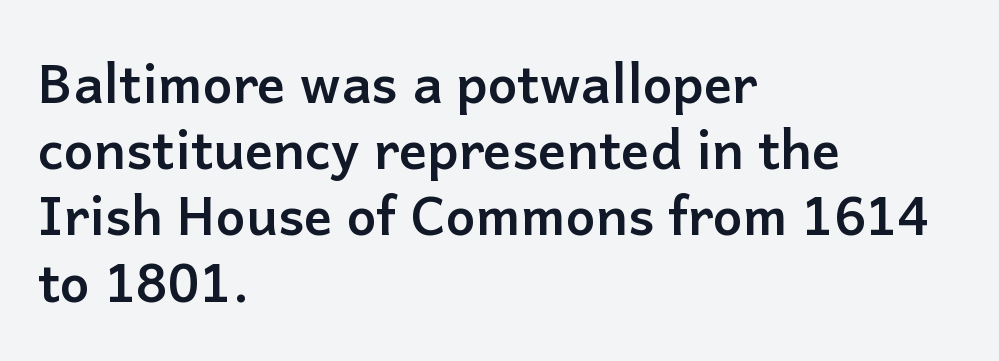
The image shows 53 px semibold sans-serif type, upright; set left-aligned, normal line spacing (1.25x), normal letter spacing, not underlined; low stroke contrast and a medium x-height.
